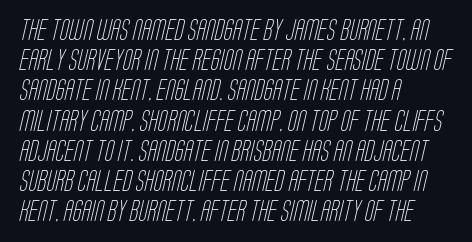
Quick note: interline space is typical. No heavy texture on the line: the type isn't bold. In CSS terms this would be text-align: left. The tracking reads as untouched default to a designer's eye. The string is rendered with underlining switched off.
